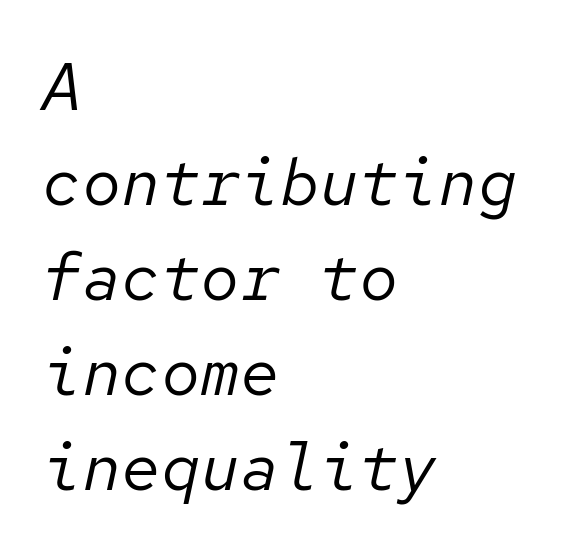
{"italic": "yes", "lean": "right", "slant_degrees": 12, "bold": "no", "weight": "regular", "width": "normal", "stroke_contrast": "low", "x_height": "medium", "monospaced": "yes", "underline": "no", "align": "left", "line_spacing": "normal", "line_spacing_ratio": 1.44, "letter_spacing": "normal", "letter_spacing_em": 0.0, "glyph_px": 66}
